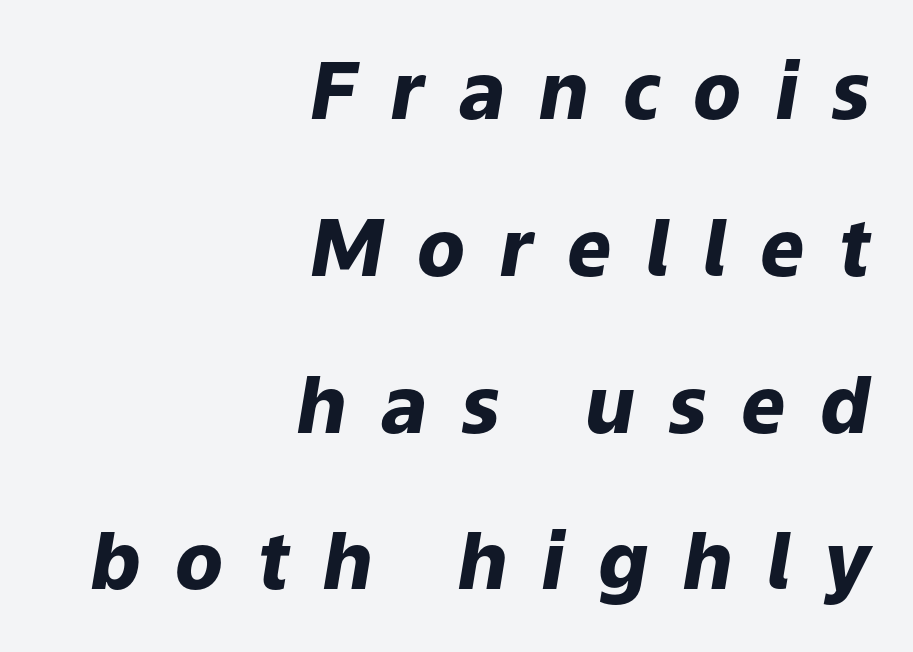
Loose tracking; the words dissolve into strings of separated letters. These lines are set flush right with a ragged left edge. Yep, that's italic — everything's leaning. Underlining? Definitely not there. Notice the wide empty band between every row — that's loose leading. I'd describe the lettering as bold — thick and assertive.
